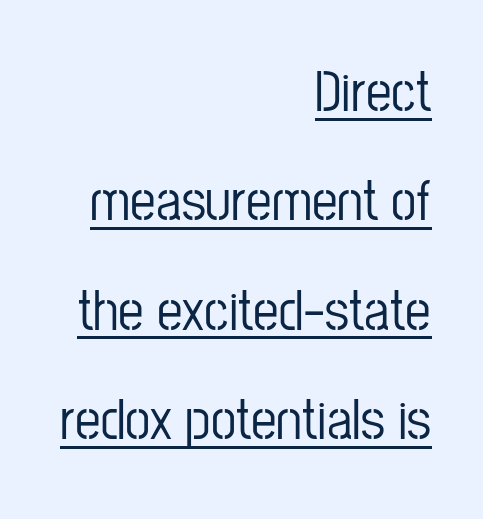
The line-height multiplier appears high, well above default. Do the characters align in a grid? No, the font is proportional. Nope, no serifs anywhere on these letters. Posture: vertical. A rule runs beneath these lines of type.
